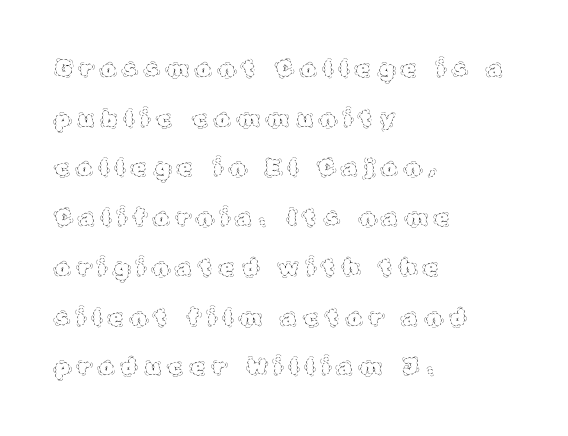
The font sits on the lighter half of the weight spectrum, regular included. Summary of vertical rhythm: relaxed, with wide interline spacing. Between one letter and the next there's a generous, obvious gap. Does the copy run flush right? No — it runs flush left.
